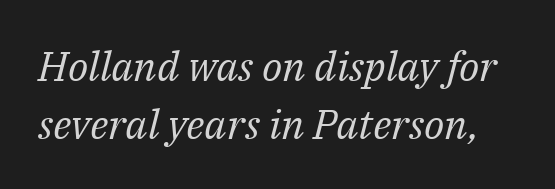
The image shows 41 px regular-weight serif type, italic (leaning right); set normal line spacing (1.41x), normal letter spacing, not underlined; medium stroke contrast and a medium x-height.
